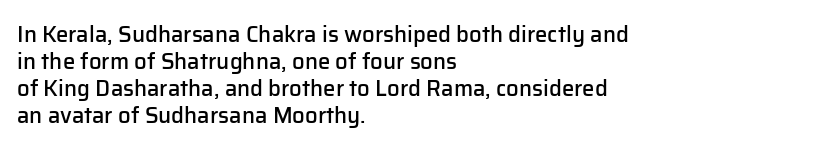
{"italic": "no", "bold": "semi", "underline": "no", "align": "left", "line_spacing_ratio": 1.23, "letter_spacing": "normal", "letter_spacing_em": 0.0, "glyph_px": 22}
